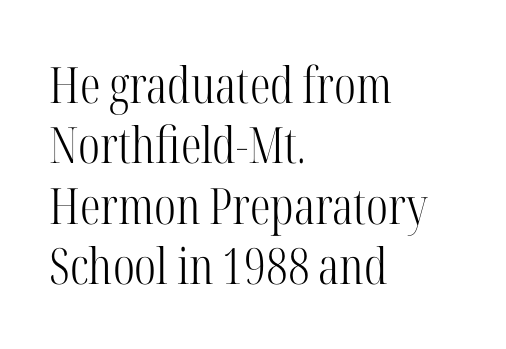
The baseline area is clear. The rendering keeps characters at their native spacing. Stroke mass is kept to a normal reading level or below. This sample uses a serif face.
